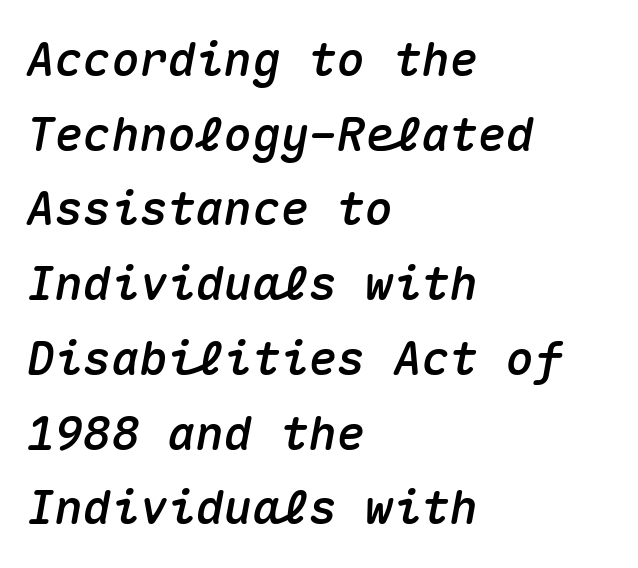
Words appear dense and cohesive because spacing is normal. You could count columns in this text — the font is strictly monospaced. Reading down the block, your eye returns to a fixed left position each line. Honestly, there is no underline to notice here at all. Characters are canted at an angle relative to the baseline's perpendicular.
